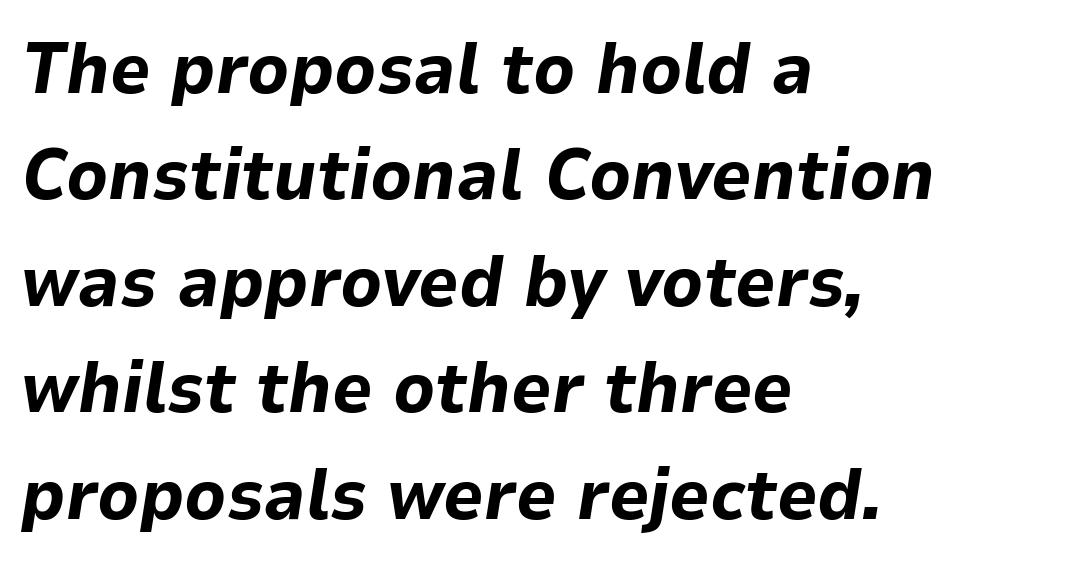
Q: Is the text bold? A: Yes.
Q: Is the text italic (slanted)? A: Yes, it leans right by about 9 degrees.
Q: Is the text underlined? A: No.
Q: How is the paragraph aligned? A: Left-aligned.
Q: Is the spacing between letters normal or unusually wide? A: Normal.
Q: Is the spacing between lines tight, normal or loose? A: Normal.
Q: Width (condensed, normal, or wide)? A: Normal.
Q: Stroke contrast? A: Low.
Q: x-height? A: Medium.
Q: Monospaced? A: No.
